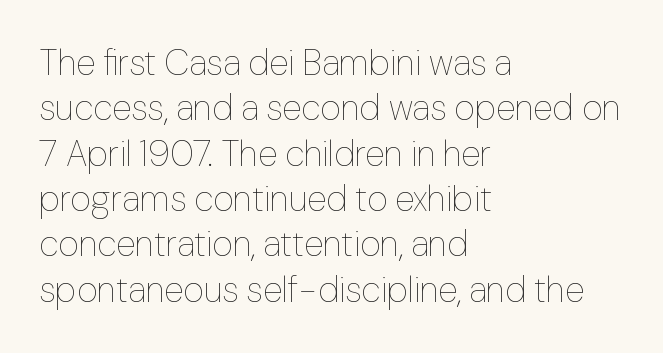
{"italic": "no", "bold": "no", "weight": "thin", "width": "normal", "stroke_contrast": "low", "x_height": "medium", "monospaced": "no", "underline": "no", "align": "left", "line_spacing": "normal", "line_spacing_ratio": 1.26, "letter_spacing": "normal", "letter_spacing_em": 0.0, "glyph_px": 36}
